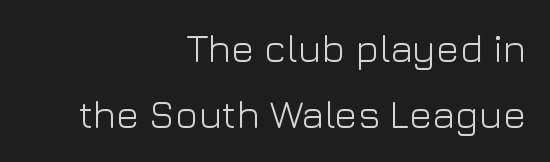
Stems and bowls with no extra thickness — not bold. You could not count columns in this text — the font is proportionally spaced. A sans-serif font was chosen for this passage. Is the letter spacing exaggerated? No — it looks like the ordinary default.
